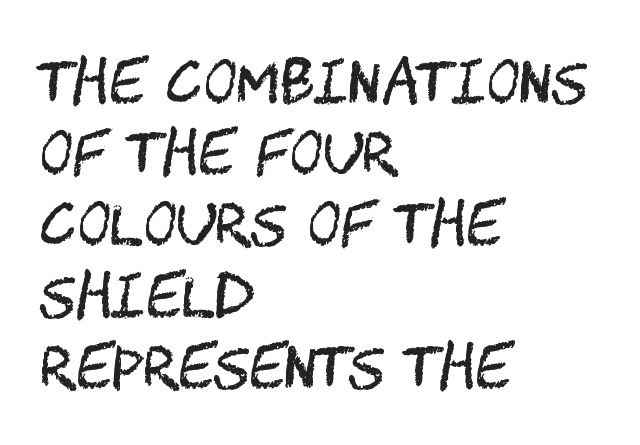
{"serif": "no", "italic": "no", "bold": "no", "weight": "regular", "width": "condensed", "stroke_contrast": "medium", "x_height": "large", "underline": "no", "align": "left", "line_spacing": "normal", "line_spacing_ratio": 1.25, "letter_spacing": "normal", "letter_spacing_em": 0.0, "glyph_px": 57}
